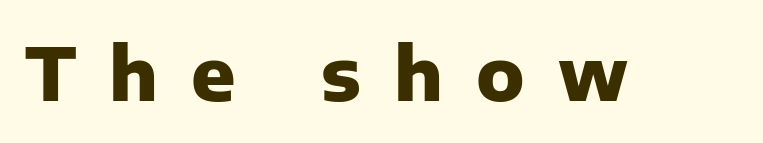
The image shows 73 px heavy sans-serif type, upright; set unusually wide letter spacing (+0.45 em), not underlined; low stroke contrast and a medium x-height.
